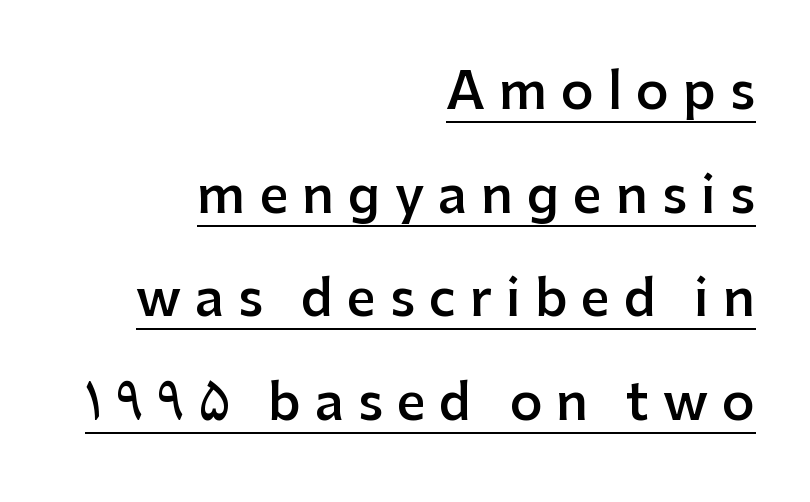
Q: Is the text bold? A: Semi-bold.
Q: Is the text italic (slanted)? A: No, it is upright.
Q: Is the typeface a serif or a sans-serif typeface? A: Sans-serif.
Q: Is the text underlined? A: Yes.
Q: How is the paragraph aligned? A: Right-aligned.
Q: Is the spacing between letters normal or unusually wide? A: Unusually wide.
Q: Is the spacing between lines tight, normal or loose? A: Loose.
Q: Width (condensed, normal, or wide)? A: Normal.
Q: Stroke contrast? A: Low.
Q: x-height? A: Medium.
Q: Monospaced? A: No.
